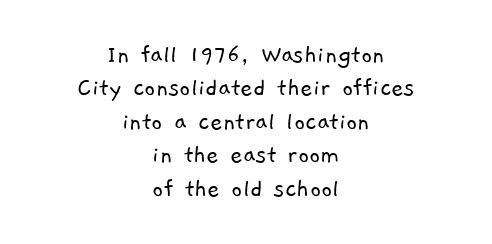
The image shows 27 px text type; set centered, line spacing 1.24x, normal letter spacing, not underlined.
